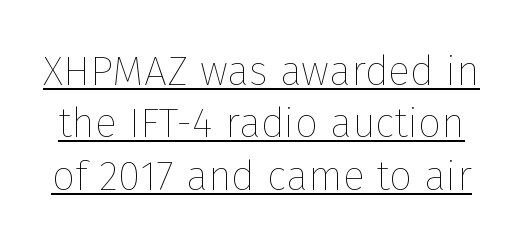
The image shows 41 px thin type, upright; set normal line spacing (1.28x), normal letter spacing, underlined; low stroke contrast and a medium x-height.
